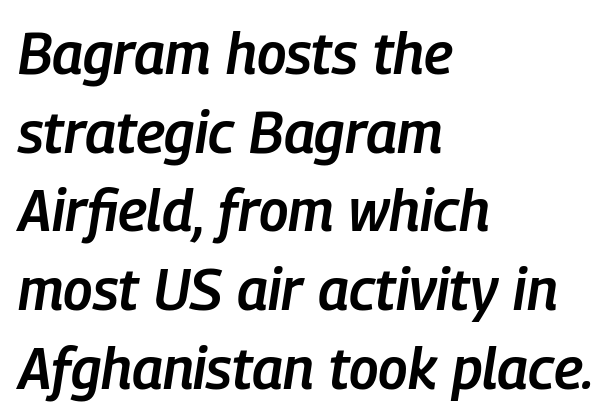
{"italic": "yes", "lean": "right", "slant_degrees": 9, "bold": "semi", "weight": "semibold", "width": "condensed", "stroke_contrast": "low", "x_height": "medium", "monospaced": "no", "underline": "no", "align": "left", "line_spacing": "normal", "line_spacing_ratio": 1.38, "letter_spacing": "normal", "letter_spacing_em": 0.0, "glyph_px": 57}
